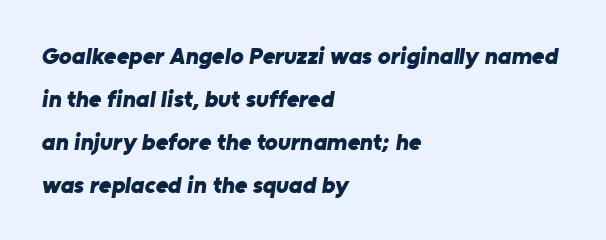
Q: Is the text bold? A: Yes.
Q: Is the text underlined? A: No.
Q: How is the paragraph aligned? A: Left-aligned.
Q: Is the spacing between letters normal or unusually wide? A: Normal.
